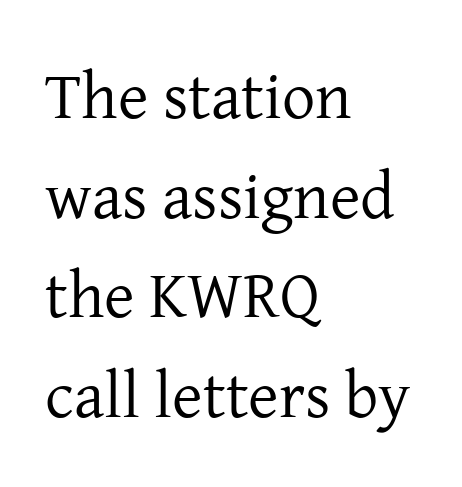
The image shows 66 px regular-weight serif type, upright; set left-aligned, normal line spacing (1.51x), normal letter spacing, not underlined; low stroke contrast and a medium x-height.
